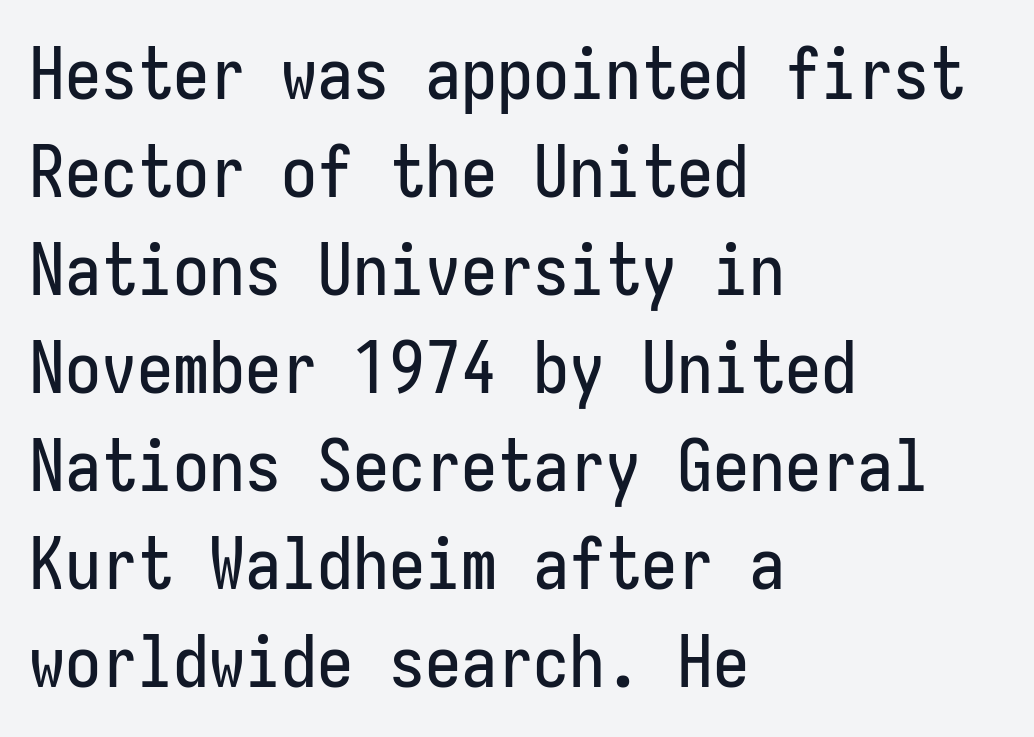
The image shows 72 px condensed sans-serif type, upright, monospaced; set left-aligned, normal line spacing (1.36x), normal letter spacing, not underlined; low stroke contrast and a medium x-height.
